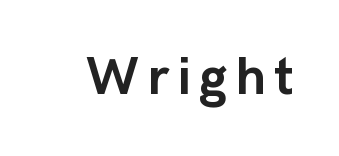
Q: Is the text bold? A: Yes.
Q: Is the text italic (slanted)? A: No, it is upright.
Q: Is the typeface a serif or a sans-serif typeface? A: Sans-serif.
Q: Is the text underlined? A: No.
Q: Width (condensed, normal, or wide)? A: Normal.
Q: Stroke contrast? A: Low.
Q: x-height? A: Medium.
Q: Monospaced? A: No.
